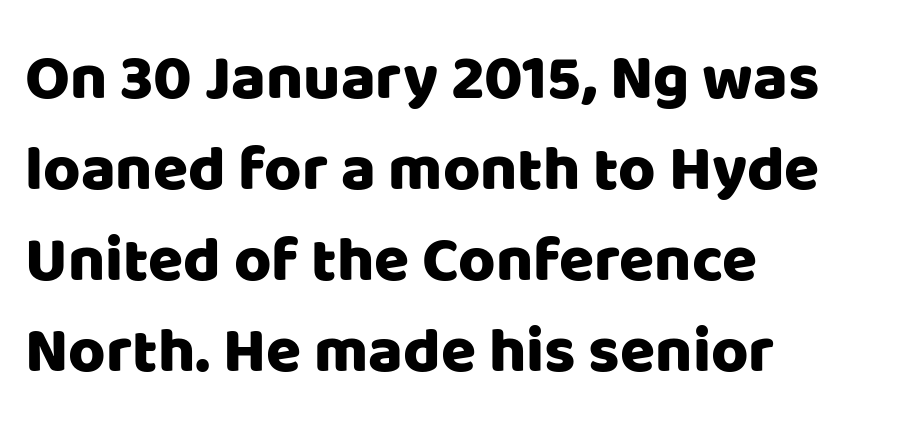
{"serif": "no", "italic": "no", "width": "normal", "stroke_contrast": "low", "x_height": "large", "monospaced": "no", "underline": "no", "align": "left", "line_spacing": "normal", "line_spacing_ratio": 1.42, "letter_spacing": "normal", "letter_spacing_em": 0.0, "glyph_px": 64}
